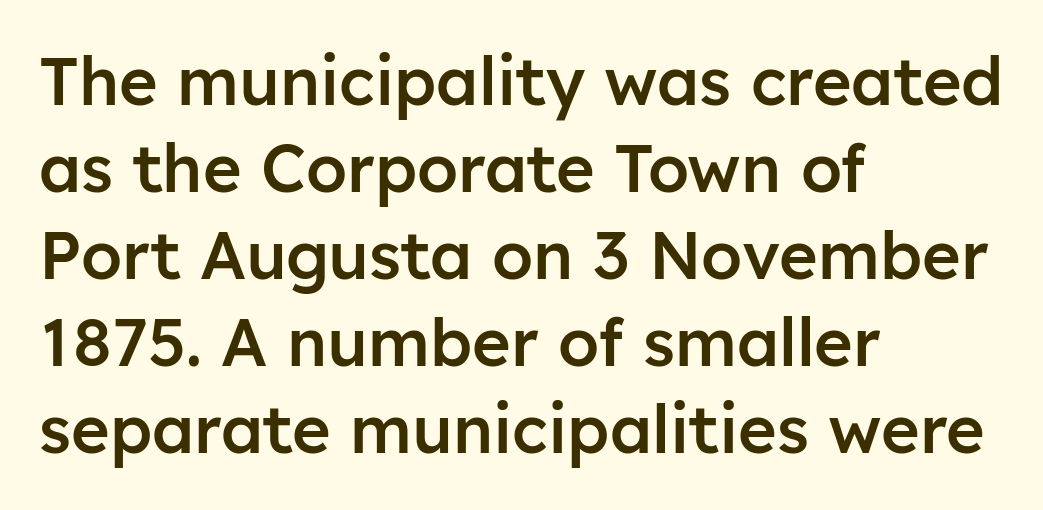
Q: Is the text bold? A: Semi-bold.
Q: Is the text italic (slanted)? A: No, it is upright.
Q: Is the typeface a serif or a sans-serif typeface? A: Sans-serif.
Q: Is the text underlined? A: No.
Q: How is the paragraph aligned? A: Left-aligned.
Q: Is the spacing between letters normal or unusually wide? A: Normal.
Q: Is the spacing between lines tight, normal or loose? A: Normal.
Q: Width (condensed, normal, or wide)? A: Normal.
Q: Stroke contrast? A: Low.
Q: x-height? A: Medium.
Q: Monospaced? A: No.
